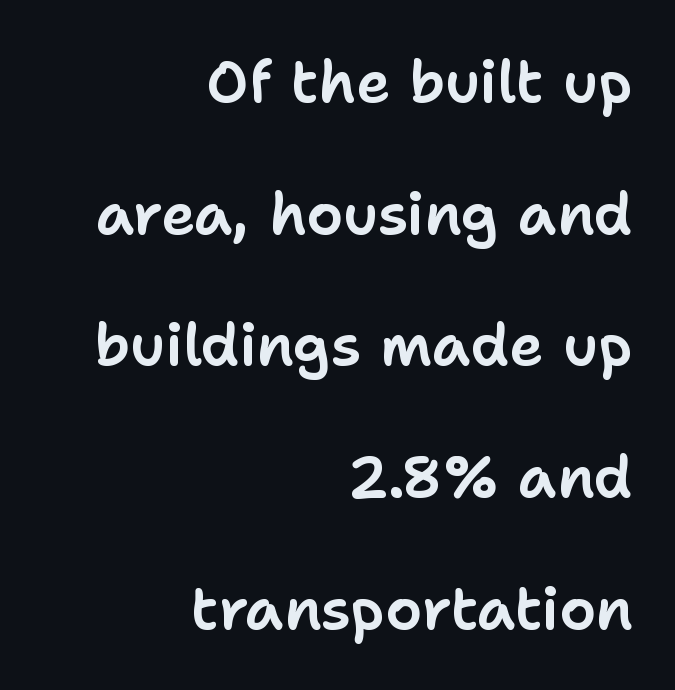
{"serif": "no", "italic": "no", "width": "normal", "stroke_contrast": "low", "x_height": "medium", "monospaced": "no", "underline": "no", "align": "right", "line_spacing": "loose", "line_spacing_ratio": 2.27, "letter_spacing": "normal", "letter_spacing_em": 0.0, "glyph_px": 58}
